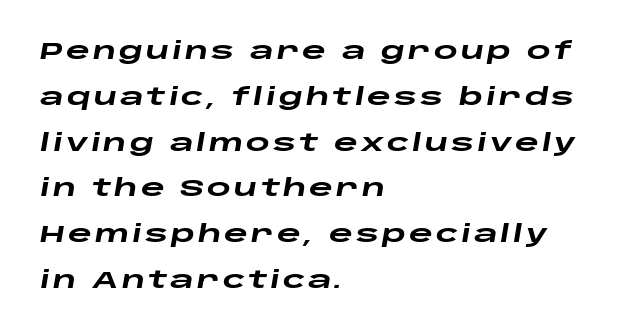
Reading down the block, your eye returns to a fixed left position each line. The space between consecutive lines is lavish. Designer's note — italics engaged. Descenders hang freely into open space. Emphasis by weight is at full strength: bold.
